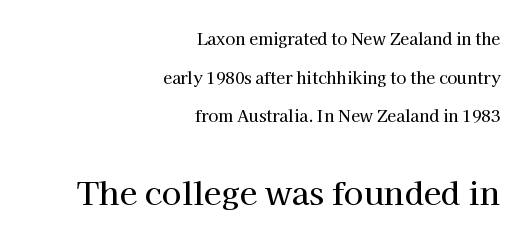
{"serif": "yes", "italic": "no", "width": "normal", "stroke_contrast": "high", "x_height": "medium", "monospaced": "no", "underline": "no", "align": "right", "line_spacing": "loose", "line_spacing_ratio": 2.41, "letter_spacing": "normal", "letter_spacing_em": 0.0, "larger_block": "second", "size_ratio": 2.0, "glyph_px": 32}
